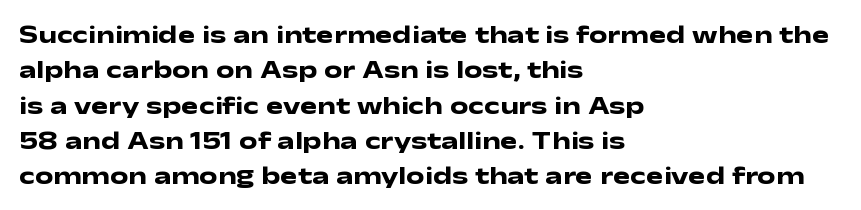
The image shows 26 px bold type, upright; set left-aligned, normal line spacing (1.36x), normal letter spacing, not underlined.
